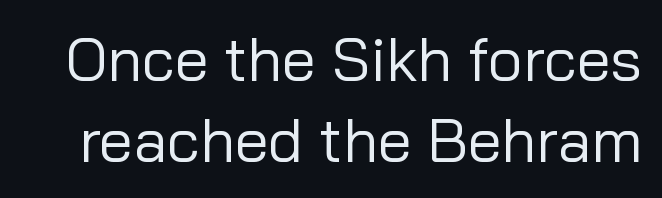
{"serif": "no", "italic": "no", "bold": "no", "weight": "regular", "width": "normal", "stroke_contrast": "low", "x_height": "medium", "monospaced": "no", "underline": "no", "line_spacing": "normal", "line_spacing_ratio": 1.32, "letter_spacing": "normal", "letter_spacing_em": 0.0, "glyph_px": 61}
